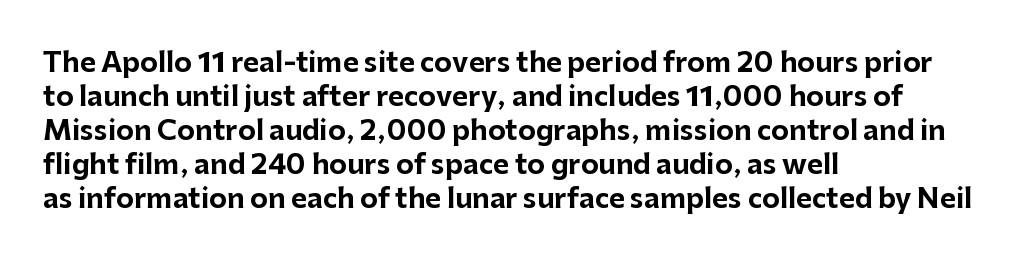
Q: Is the text bold? A: Yes.
Q: Is the text italic (slanted)? A: No, it is upright.
Q: Is the text underlined? A: No.
Q: How is the paragraph aligned? A: Left-aligned.
Q: Is the spacing between letters normal or unusually wide? A: Normal.
Q: Is the spacing between lines tight, normal or loose? A: Normal.
